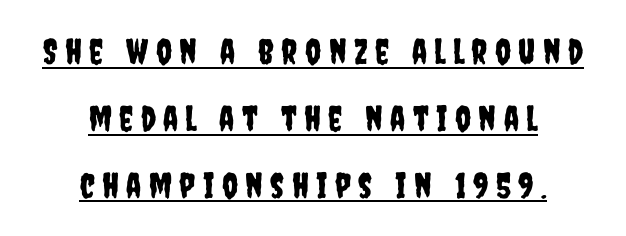
Q: Is the text italic (slanted)? A: No, it is upright.
Q: Is the typeface a serif or a sans-serif typeface? A: Sans-serif.
Q: Is the text underlined? A: Yes.
Q: How is the paragraph aligned? A: Centered.
Q: Is the spacing between letters normal or unusually wide? A: Unusually wide.
Q: Is the spacing between lines tight, normal or loose? A: Loose.
Q: Width (condensed, normal, or wide)? A: Condensed.
Q: Stroke contrast? A: Low.
Q: x-height? A: Large.
Q: Monospaced? A: No.
